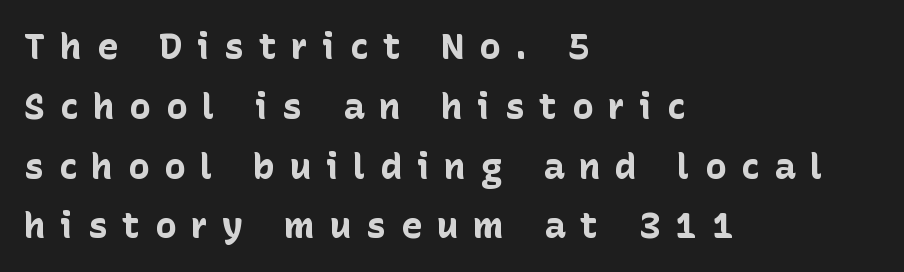
Q: Is the text bold? A: Yes.
Q: Is the text italic (slanted)? A: No, it is upright.
Q: Is the typeface a serif or a sans-serif typeface? A: Sans-serif.
Q: Is the text underlined? A: No.
Q: How is the paragraph aligned? A: Left-aligned.
Q: Is the spacing between letters normal or unusually wide? A: Unusually wide.
Q: Is the spacing between lines tight, normal or loose? A: Normal.
Q: Width (condensed, normal, or wide)? A: Normal.
Q: Stroke contrast? A: Low.
Q: x-height? A: Medium.
Q: Monospaced? A: No.
